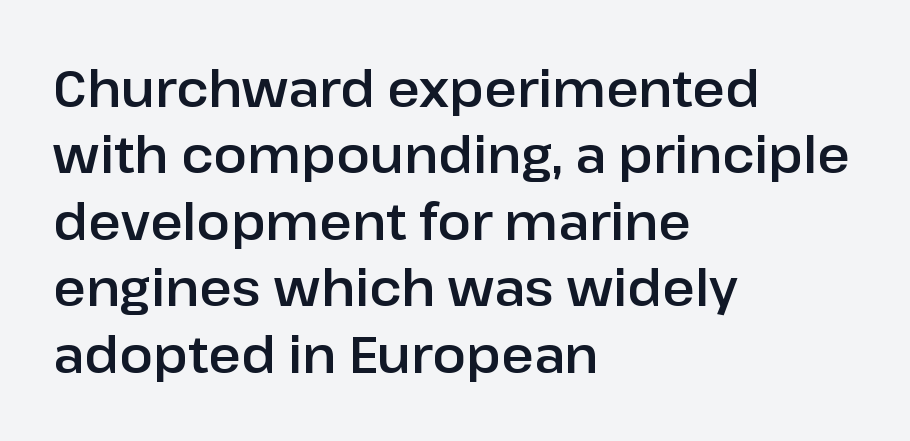
The image shows 50 px sans-serif type, upright; set left-aligned, normal line spacing (1.33x), normal letter spacing, not underlined; low stroke contrast and a medium x-height.
